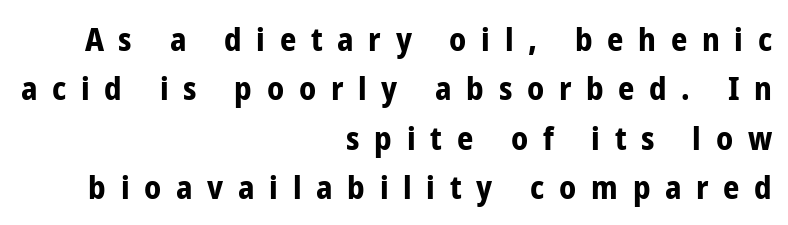
The image shows 32 px bold, condensed sans-serif type, upright; set right-aligned, normal line spacing (1.54x), unusually wide letter spacing (+0.46 em), not underlined; low stroke contrast and a medium x-height.
